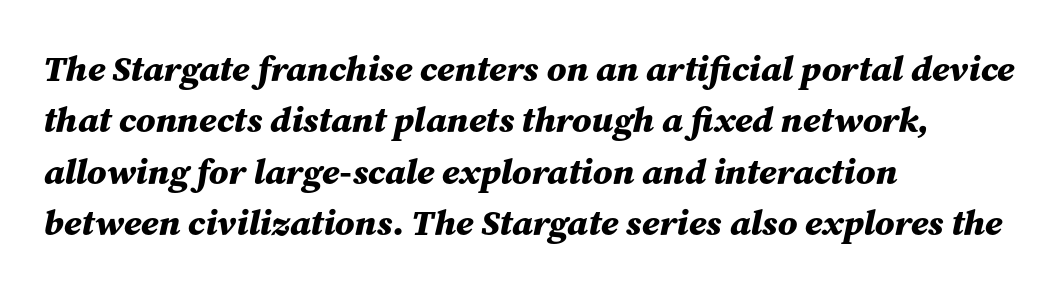
The image shows 36 px bold type, italic (leaning right); set left-aligned, normal line spacing (1.43x), normal letter spacing, not underlined; medium stroke contrast and a medium x-height.
